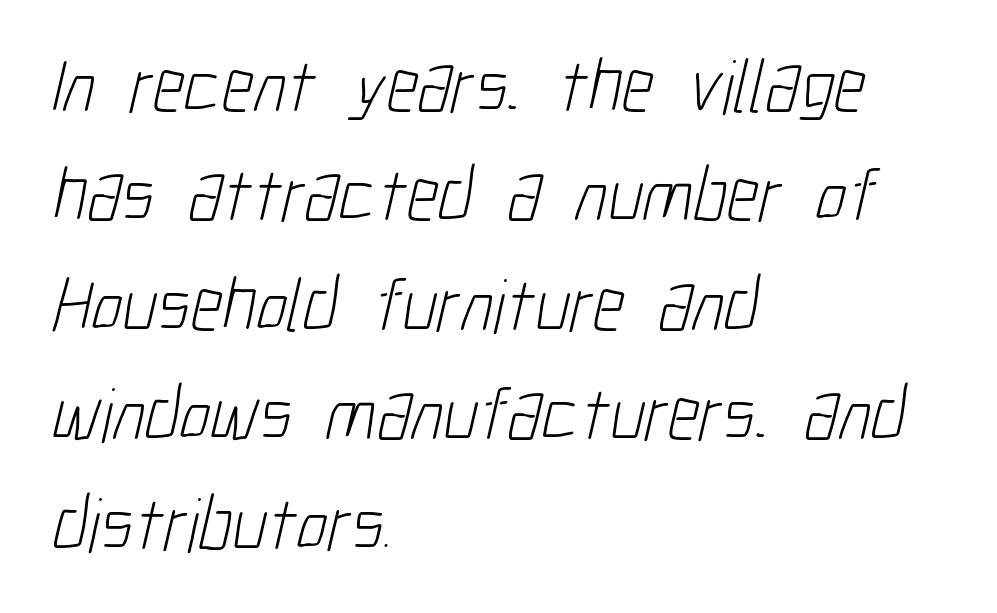
No chunkiness to these letters — they're not bold. Horizontal bands of white between lines are of average thickness. These lines are rendered in a variable-pitch font. Casual observation: everything's shoved over to the left. Letters rest on an invisible, unmarked baseline. No extra tracking has been applied to these lines.
